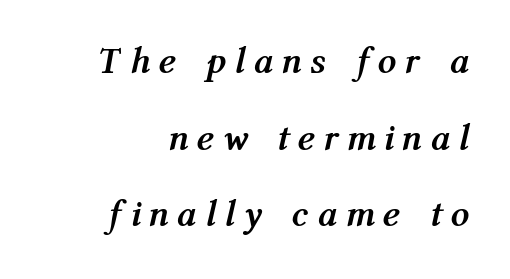
The passage shown leans; its letterforms are oblique. Only glyphs here, with clear space below each row. Each letter keeps its own natural width here, so spacing adapts to shape. Each glyph is drawn with heavy, bold strokes.
